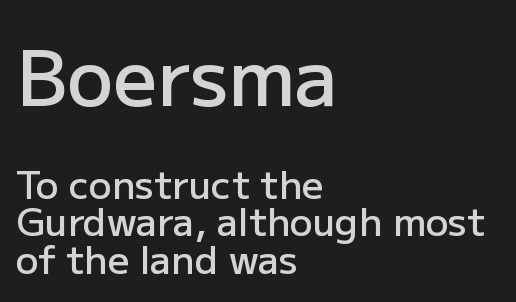
The image shows 77 px semibold sans-serif type, upright; set left-aligned, tight line spacing (0.99x), normal letter spacing, not underlined; the first (top) block is 2.03x larger; low stroke contrast and a medium x-height.
